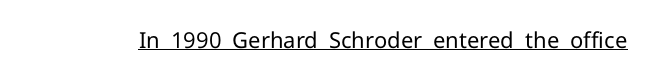
The image shows 22 px text type, upright; set normal letter spacing, underlined.
